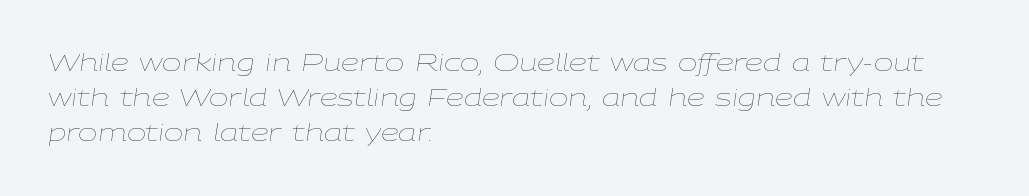
Q: Is the text bold? A: No.
Q: Is the text italic (slanted)? A: Yes, it leans right by about 9 degrees.
Q: Is the text underlined? A: No.
Q: How is the paragraph aligned? A: Left-aligned.
Q: Is the spacing between letters normal or unusually wide? A: Normal.
Q: Is the spacing between lines tight, normal or loose? A: Normal.
